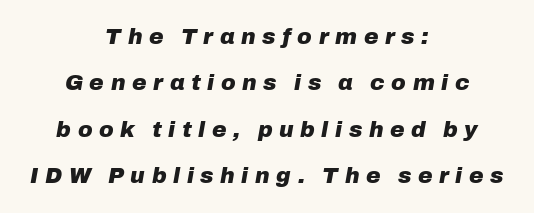
Teacher's note: observe the equal gaps on both sides — that is centered alignment. Descenders hang freely into open space. The space between consecutive lines is lavish. Typesetter's note: full bold, strokes at maximum text heaviness.
